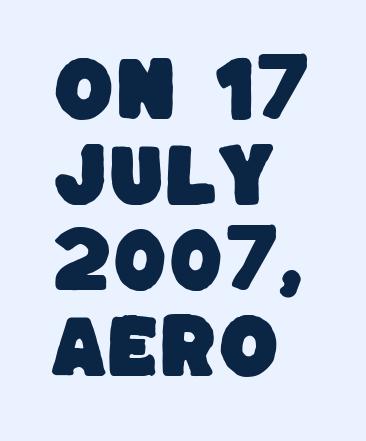
The image shows 69 px sans-serif type; set left-aligned, line spacing 1.24x, normal letter spacing, not underlined; low stroke contrast and a large x-height.
